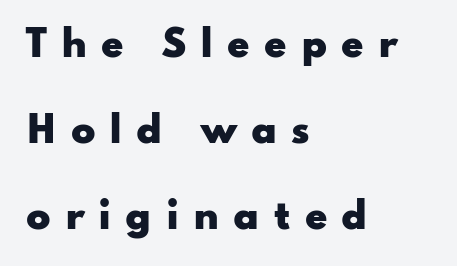
This is the regular roman posture of the typeface. A great deal of white space separates one row of letters from the next. Each word looks stretched out because of the extra space between its letters. The specimen omits any rule beneath the text block's lines.
